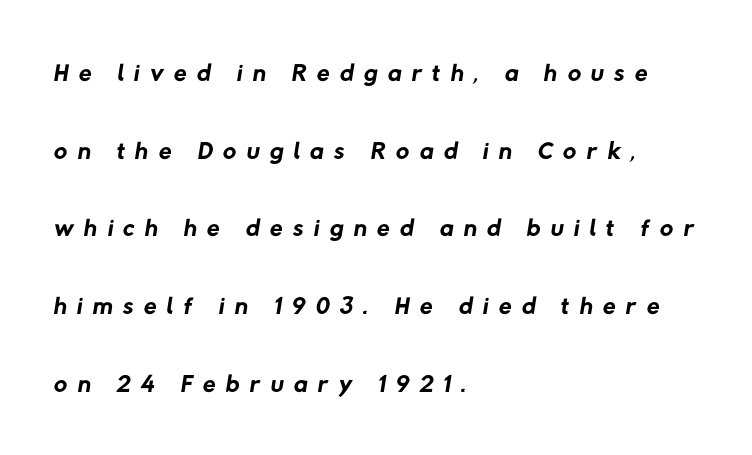
The image shows 37 px regular-weight sans-serif type; set left-aligned, loose line spacing (2.1x), unusually wide letter spacing (+0.28 em), not underlined; low stroke contrast and a medium x-height.
